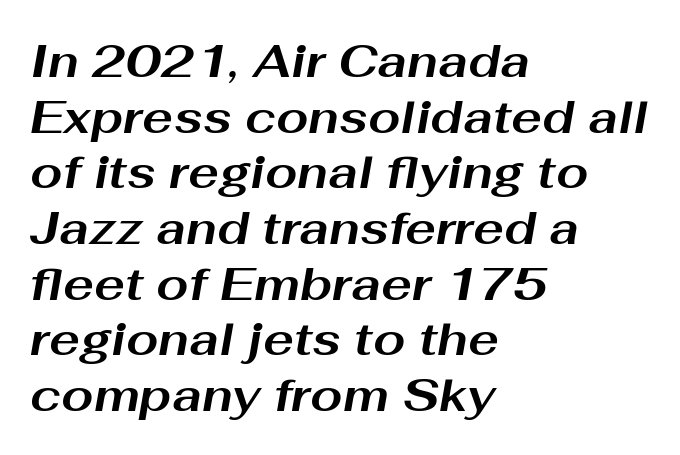
{"italic": "yes", "lean": "right", "slant_degrees": 10, "bold": "yes", "weight": "bold", "width": "wide", "stroke_contrast": "medium", "x_height": "medium", "monospaced": "no", "underline": "no", "align": "left", "line_spacing_ratio": 1.21, "letter_spacing": "normal", "letter_spacing_em": 0.0, "glyph_px": 46}
